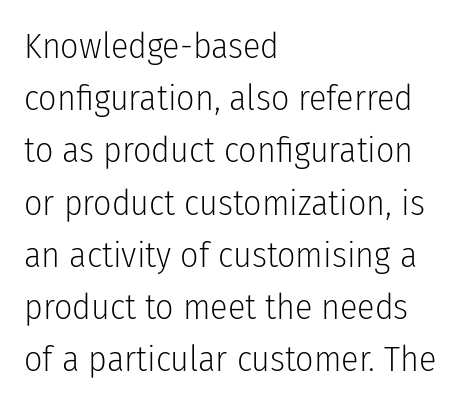
The image shows 36 px light, condensed sans-serif type, upright; set left-aligned, normal line spacing (1.45x), normal letter spacing, not underlined; low stroke contrast and a medium x-height.
